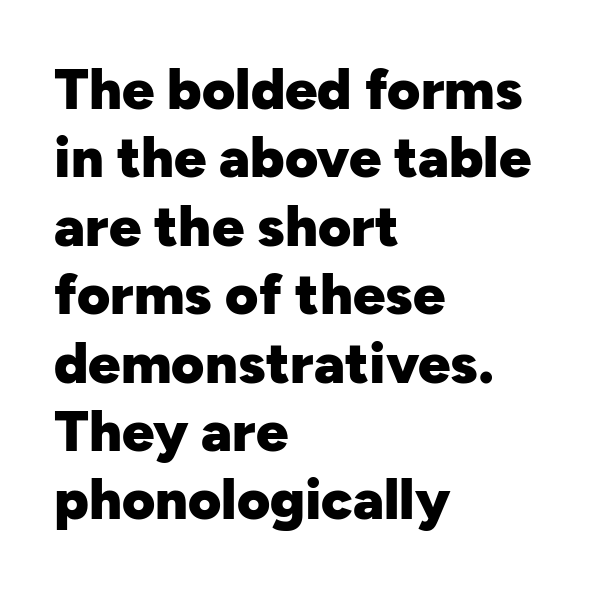
Grotesque or geometric, the face here clearly has no serifs. The specimen reads as upright at a glance. Teacher's note: observe the even left margin — that is flush-left alignment. Do the characters align in a grid? No, the font is proportional. Only glyphs here, with clear space below each row.
